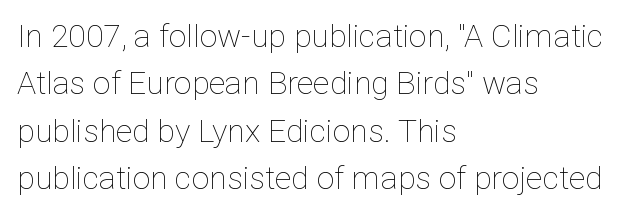
Q: Is the text bold? A: No.
Q: Is the text italic (slanted)? A: No, it is upright.
Q: Is the text underlined? A: No.
Q: How is the paragraph aligned? A: Left-aligned.
Q: Is the spacing between letters normal or unusually wide? A: Normal.
Q: Is the spacing between lines tight, normal or loose? A: Normal.
Q: Width (condensed, normal, or wide)? A: Normal.
Q: Stroke contrast? A: Low.
Q: x-height? A: Medium.
Q: Monospaced? A: No.
